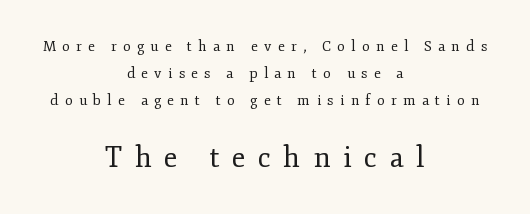
No italicization has been applied; the sample stays upright. This sample trades compactness for vertical openness between lines. Think of a printed novel: that variable character pitch is what you see here. Which of the two is more prominent by size? The second, at the bottom.
